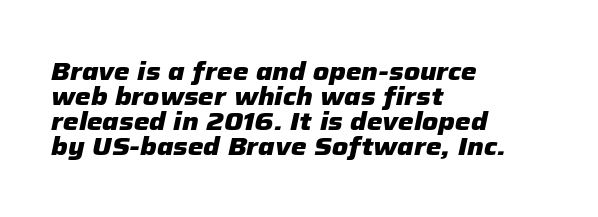
Glance below the letters and you will spot only blank space. Does the copy run flush right? No — it runs flush left. Reading down the column, the eye jumps only a short way to each next line. Students, this is bold: see how much ink each stroke carries.
